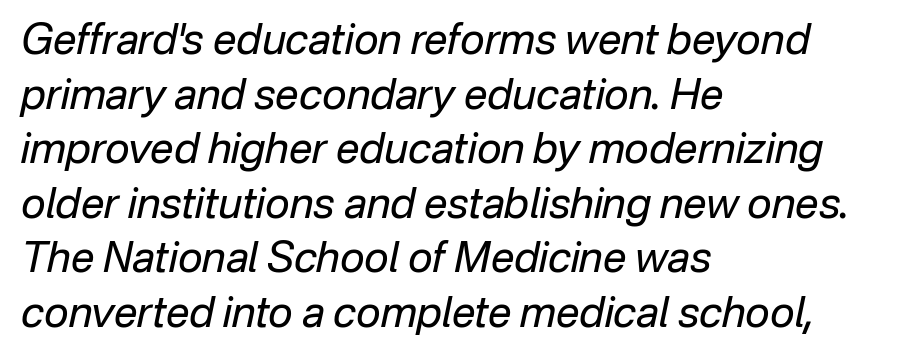
The block of text has a typical density, with ordinary space between rows. The rendering applies a slant to the glyphs. The glyphs are unaccompanied by any horizontal stroke below them. These lines are rendered in a variable-pitch font. A quiet, ordinary-to-light weight characterises the typeface. These lines stack with their left ends in a neat column.
